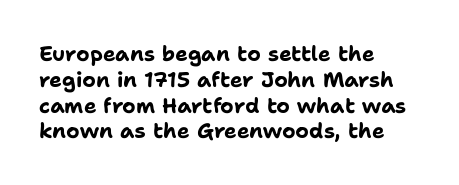
{"italic": "no", "bold": "yes", "underline": "no", "align": "left", "line_spacing_ratio": 1.23, "letter_spacing": "normal", "letter_spacing_em": 0.0, "glyph_px": 21}
